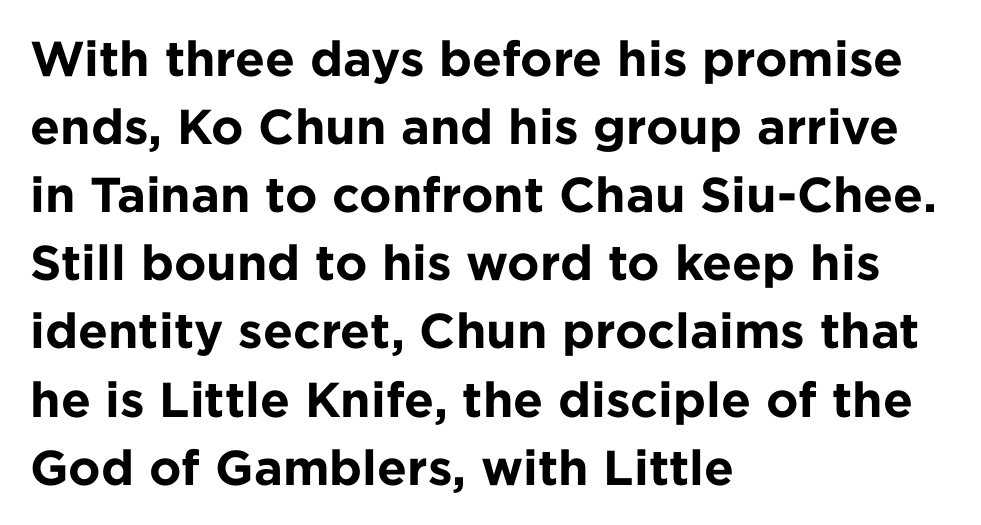
{"serif": "no", "italic": "no", "bold": "yes", "weight": "bold", "width": "normal", "stroke_contrast": "low", "x_height": "medium", "monospaced": "no", "underline": "no", "align": "left", "line_spacing": "normal", "line_spacing_ratio": 1.39, "letter_spacing": "normal", "letter_spacing_em": 0.0, "glyph_px": 49}
